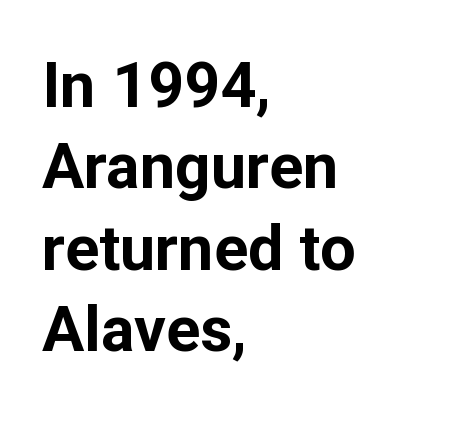
The image shows 63 px bold sans-serif type, upright; set left-aligned, normal line spacing (1.29x), normal letter spacing, not underlined; low stroke contrast and a medium x-height.
